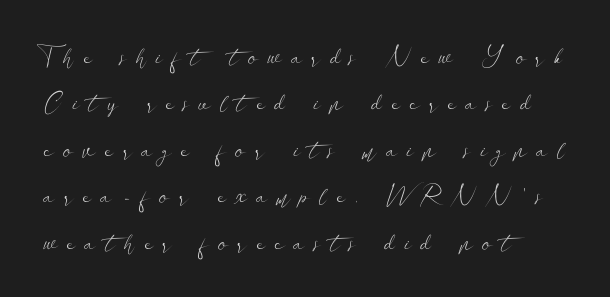
Q: Is the text bold? A: No.
Q: Is the text italic (slanted)? A: Yes.
Q: Is the text underlined? A: No.
Q: How is the paragraph aligned? A: Left-aligned.
Q: Is the spacing between letters normal or unusually wide? A: Unusually wide.
